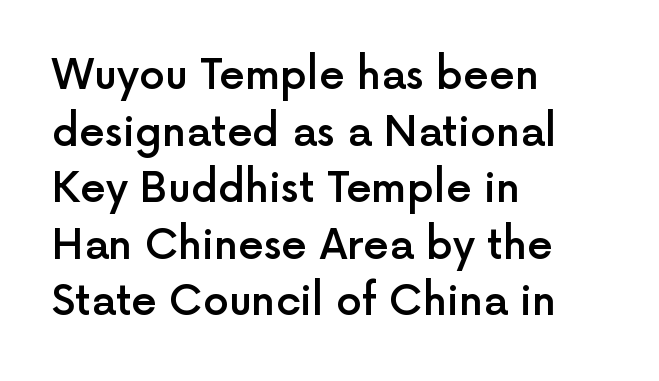
{"serif": "no", "italic": "no", "bold": "semi", "weight": "semibold", "width": "normal", "x_height": "medium", "monospaced": "no", "underline": "no", "align": "left", "line_spacing": "normal", "line_spacing_ratio": 1.38, "letter_spacing": "normal", "letter_spacing_em": 0.0, "glyph_px": 41}
